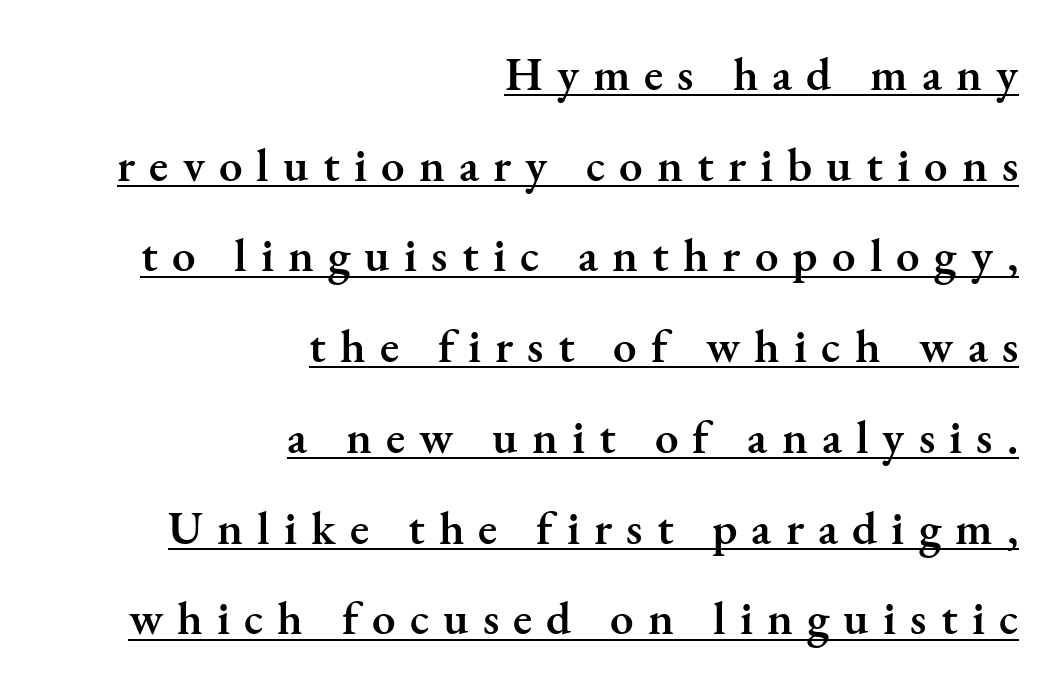
{"serif": "yes", "italic": "no", "bold": "semi", "weight": "semibold", "width": "normal", "stroke_contrast": "medium", "x_height": "small", "monospaced": "no", "underline": "yes", "align": "right", "line_spacing": "loose", "line_spacing_ratio": 1.93, "letter_spacing": "wide", "letter_spacing_em": 0.3, "glyph_px": 47}
